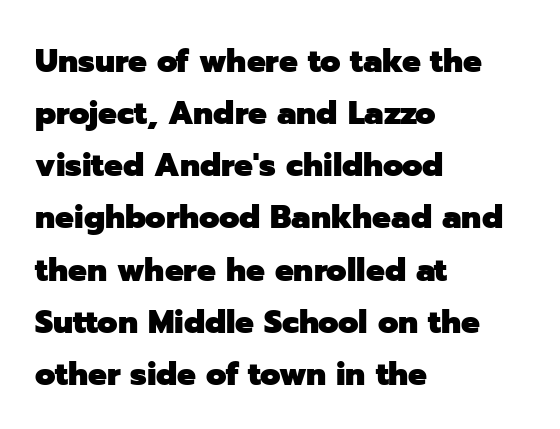
{"serif": "no", "italic": "no", "bold": "yes", "weight": "heavy", "width": "normal", "stroke_contrast": "low", "x_height": "medium", "monospaced": "no", "underline": "no", "align": "left", "line_spacing": "normal", "line_spacing_ratio": 1.58, "letter_spacing": "normal", "letter_spacing_em": 0.0, "glyph_px": 33}
